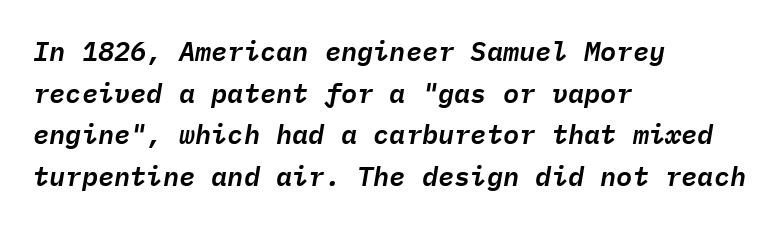
The passage shown leans; its letterforms are oblique. You could call the tracking neutral — neither tight nor loose. Descender tails drop into unmarked territory. These lines sit exactly where default settings would place them.
